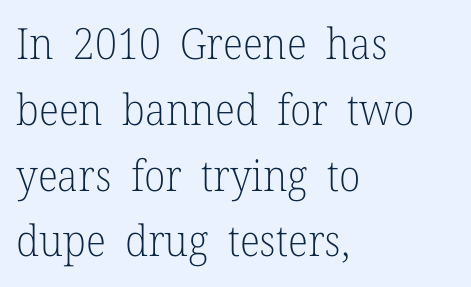
The image shows 43 px light serif type, upright; set left-aligned, normal line spacing (1.53x), normal letter spacing, not underlined; low stroke contrast and a medium x-height.
